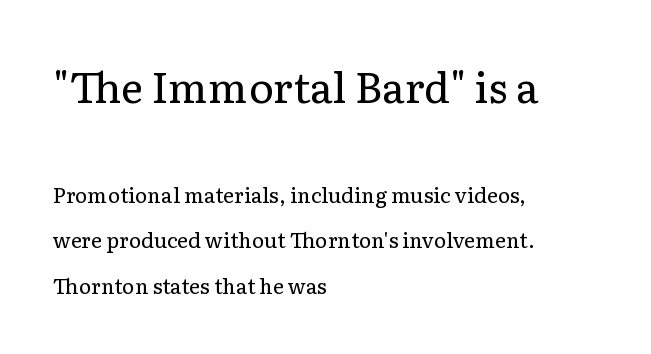
The image shows 42 px regular-weight serif type, upright; set left-aligned, loose line spacing (2.17x), normal letter spacing, not underlined; the first (top) block is 2.0x larger; low stroke contrast and a medium x-height.
